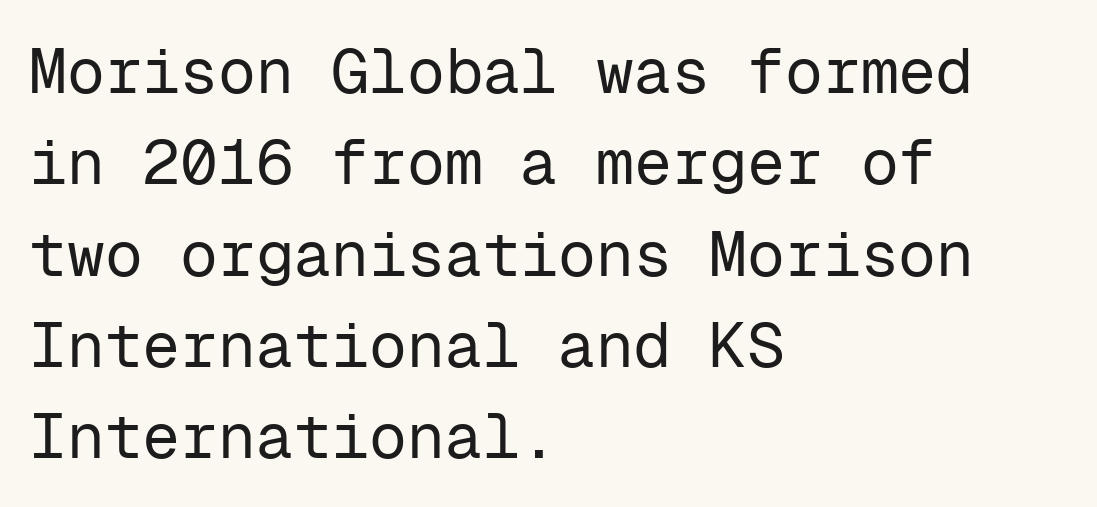
Q: Is the text bold? A: No.
Q: Is the text italic (slanted)? A: No, it is upright.
Q: Is the typeface a serif or a sans-serif typeface? A: Sans-serif.
Q: Is the text underlined? A: No.
Q: How is the paragraph aligned? A: Left-aligned.
Q: Is the spacing between letters normal or unusually wide? A: Normal.
Q: Is the spacing between lines tight, normal or loose? A: Normal.
Q: Width (condensed, normal, or wide)? A: Normal.
Q: Stroke contrast? A: Low.
Q: x-height? A: Medium.
Q: Monospaced? A: Yes.
